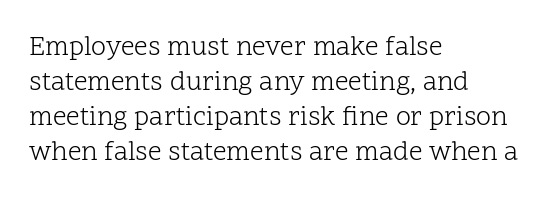
Style check: upright. Plain, unruled lines of type. The paragraph has a hard left edge and a soft right edge. This rendering leaves character spacing at its baseline value. A typesetter would call this leading conventional body-copy spacing. These glyphs show unthickened strokes, regular width or finer.
